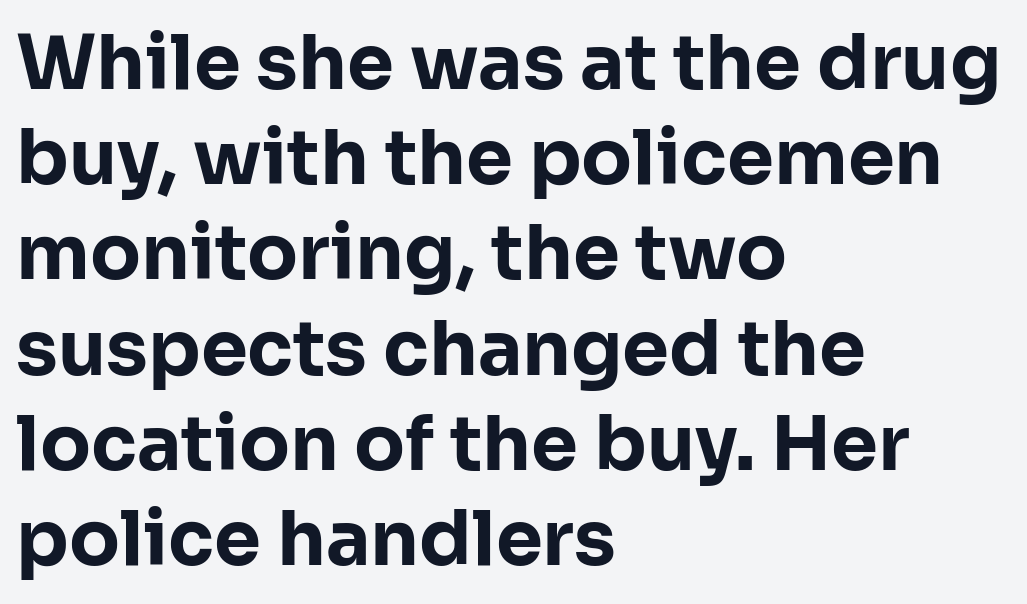
Q: Is the text bold? A: Yes.
Q: Is the text italic (slanted)? A: No, it is upright.
Q: Is the typeface a serif or a sans-serif typeface? A: Sans-serif.
Q: Is the text underlined? A: No.
Q: How is the paragraph aligned? A: Left-aligned.
Q: Is the spacing between letters normal or unusually wide? A: Normal.
Q: Is the spacing between lines tight, normal or loose? A: Normal.
Q: Width (condensed, normal, or wide)? A: Normal.
Q: Stroke contrast? A: Low.
Q: x-height? A: Medium.
Q: Monospaced? A: No.
